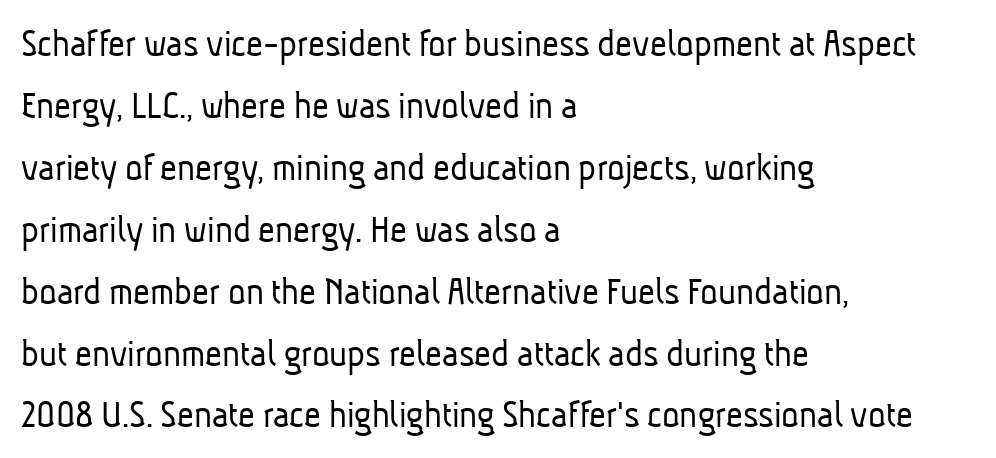
Typographically, this falls in the sans-serif category. This sample keeps an unexceptional amount of space between lines. The typesetter chose a ragged-right arrangement here. Caption: face not bold, strokes unweighted. The face used here is rendered with its standard letterfit. The rendering uses natural spacing where letterforms have individual widths.
